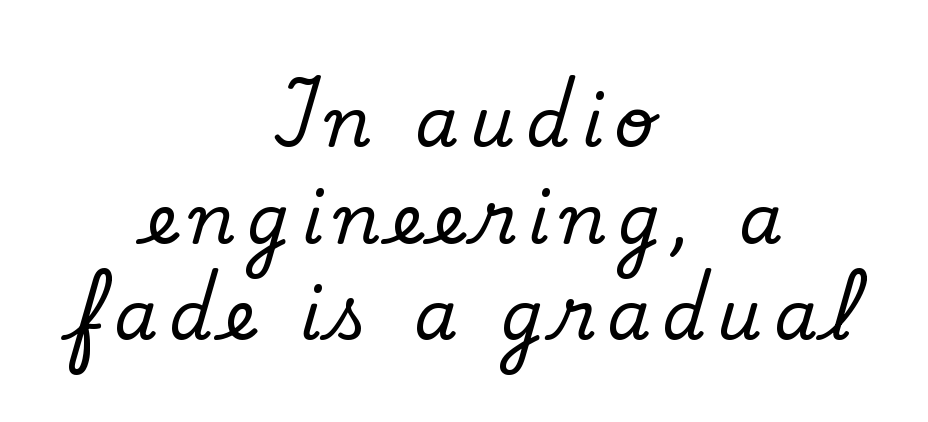
Spacing verdict: proportional, widths tailored to each character. The space directly below the letters is spotless. Line starts and ends both wander, symmetrically. A typesetter would label this face a serif. This block has exactly the height ordinary leading produces.
